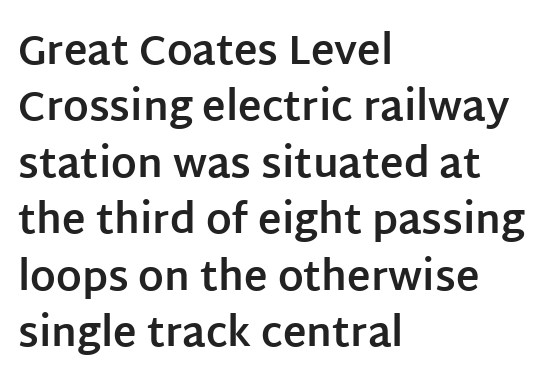
Rule under the text: the space is simply empty. The font's upright variant was chosen for this text. What stands out about the letter spacing? Nothing — it is the standard amount. Does the copy run flush right? No — it runs flush left.
